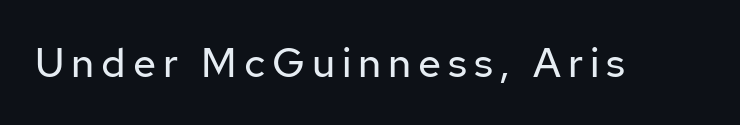
The image shows 41 px regular-weight sans-serif type, upright; set not underlined; low stroke contrast and a medium x-height.
